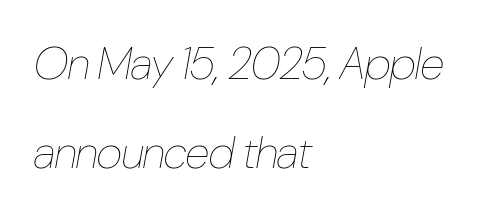
{"italic": "yes", "lean": "right", "slant_degrees": 10, "bold": "no", "weight": "thin", "width": "condensed", "stroke_contrast": "low", "x_height": "medium", "monospaced": "no", "underline": "no", "align": "left", "line_spacing": "loose", "line_spacing_ratio": 1.97, "letter_spacing": "normal", "letter_spacing_em": 0.0, "glyph_px": 45}
